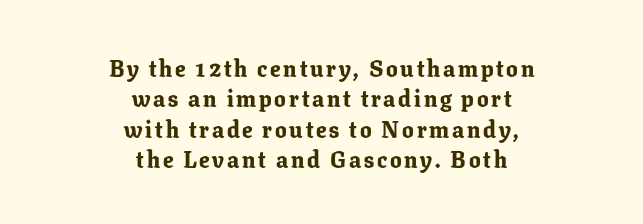
Q: Is the text bold? A: Yes.
Q: Is the text italic (slanted)? A: No, it is upright.
Q: Is the text underlined? A: No.
Q: How is the paragraph aligned? A: Centered.
Q: Is the spacing between lines tight, normal or loose? A: Normal.
